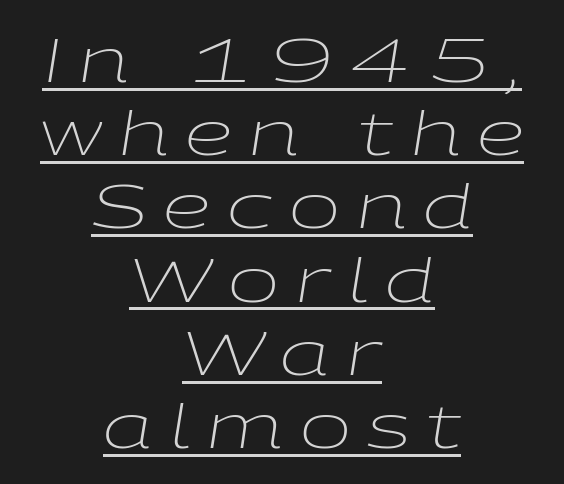
Q: Is the text bold? A: No.
Q: Is the text italic (slanted)? A: Yes, it leans right by about 9 degrees.
Q: Is the text underlined? A: Yes.
Q: How is the paragraph aligned? A: Centered.
Q: Is the spacing between letters normal or unusually wide? A: Unusually wide.
Q: Width (condensed, normal, or wide)? A: Wide.
Q: Stroke contrast? A: Low.
Q: x-height? A: Medium.
Q: Monospaced? A: No.
